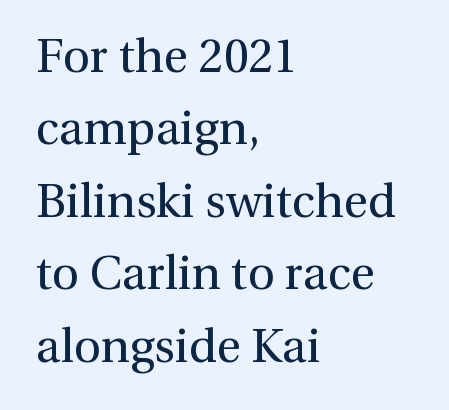
If you drew a ruler down the left edge, every line would touch it. Tall strokes in this sample are plumb rather than angled. This rendering leaves character spacing at its baseline value. Words float on clear page, feet unadorned. The typesetting does not lean heavy: it is not bold. Unlike a clean sans, this face finishes its strokes with serifs.
